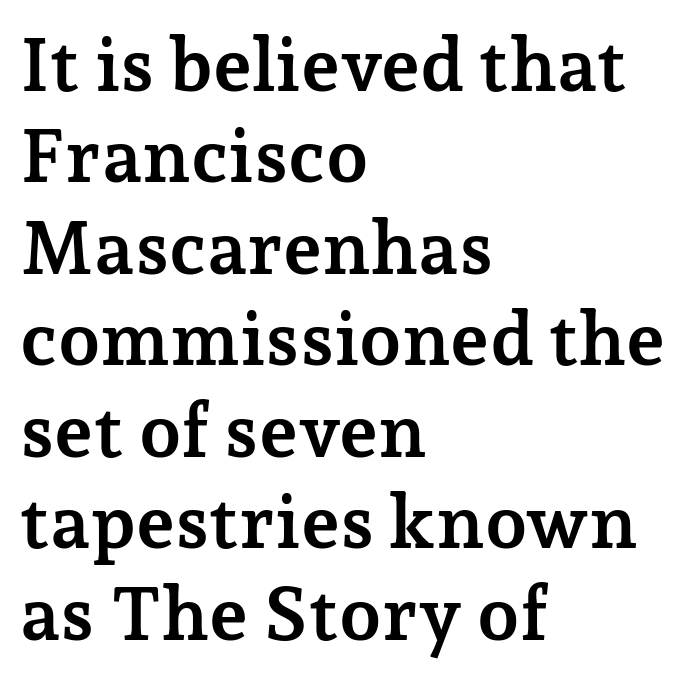
The image shows 75 px semibold serif type, upright; set left-aligned, line spacing 1.22x, normal letter spacing, not underlined; low stroke contrast and a medium x-height.
